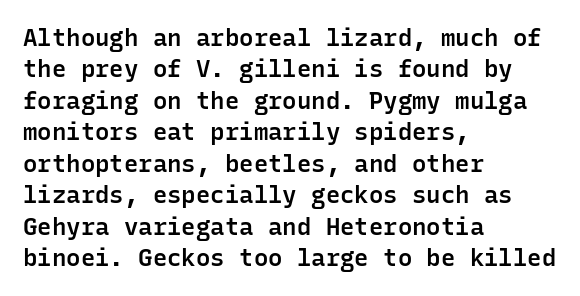
{"italic": "no", "bold": "semi", "underline": "no", "align": "left", "line_spacing": "normal", "line_spacing_ratio": 1.31, "letter_spacing": "normal", "letter_spacing_em": 0.0, "glyph_px": 24}
